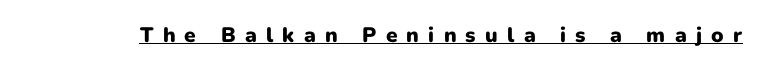
{"italic": "no", "bold": "yes", "underline": "yes", "letter_spacing": "wide", "letter_spacing_em": 0.44, "glyph_px": 21}
